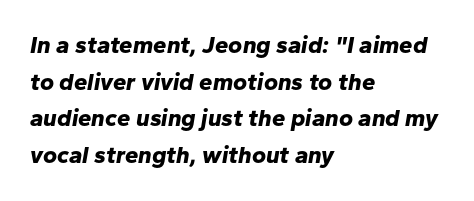
{"italic": "yes", "lean": "right", "slant_degrees": 10, "bold": "yes", "underline": "no", "align": "left", "line_spacing": "normal", "line_spacing_ratio": 1.53, "letter_spacing": "normal", "letter_spacing_em": 0.0, "glyph_px": 24}
